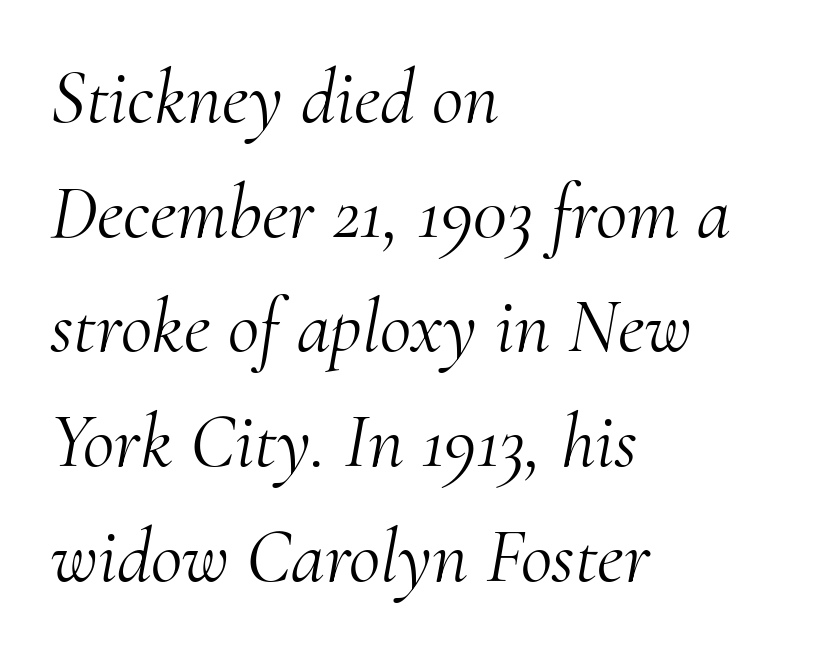
Q: Is the text bold? A: No.
Q: Is the text italic (slanted)? A: Yes, it leans right by about 10 degrees.
Q: Is the typeface a serif or a sans-serif typeface? A: Serif.
Q: Is the text underlined? A: No.
Q: How is the paragraph aligned? A: Left-aligned.
Q: Is the spacing between letters normal or unusually wide? A: Normal.
Q: Is the spacing between lines tight, normal or loose? A: Normal.
Q: Width (condensed, normal, or wide)? A: Normal.
Q: Stroke contrast? A: Medium.
Q: x-height? A: Small.
Q: Monospaced? A: No.
